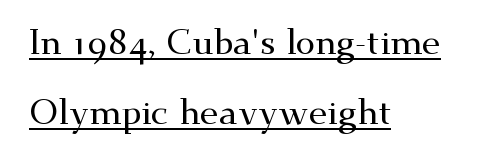
{"serif": "yes", "italic": "no", "width": "wide", "stroke_contrast": "medium", "x_height": "small", "monospaced": "no", "underline": "yes", "align": "left", "line_spacing": "loose", "line_spacing_ratio": 2.0, "letter_spacing": "normal", "letter_spacing_em": 0.0, "glyph_px": 35}
